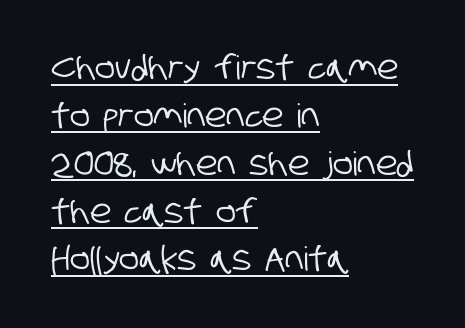
The image shows 33 px condensed sans-serif type; set left-aligned, normal line spacing (1.45x), normal letter spacing, underlined; low stroke contrast and a large x-height.
